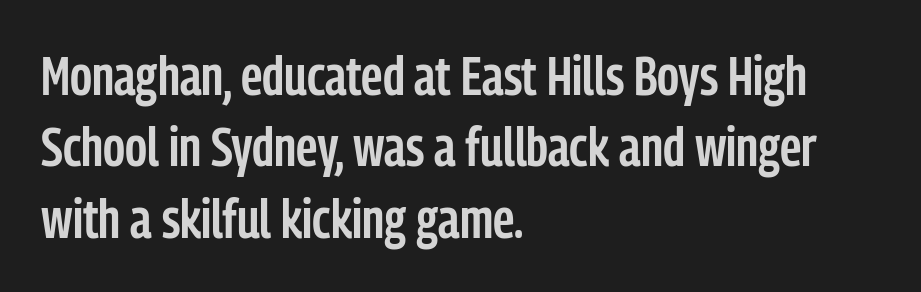
The image shows 55 px semibold, condensed sans-serif type, upright; set left-aligned, normal line spacing (1.3x), normal letter spacing, not underlined; low stroke contrast and a medium x-height.
